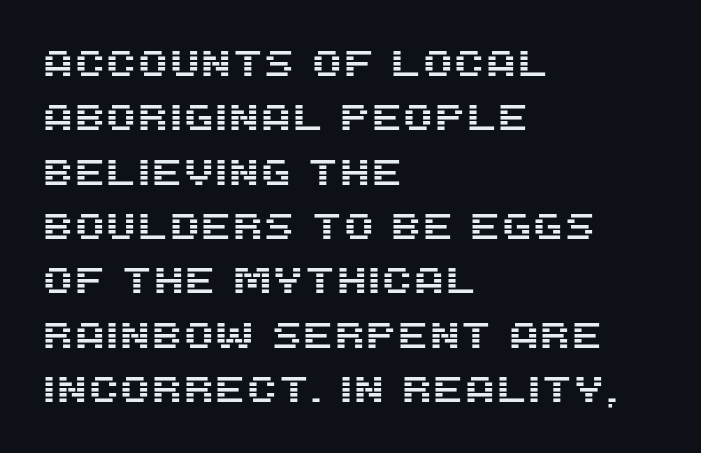
{"serif": "no", "italic": "no", "width": "normal", "stroke_contrast": "medium", "x_height": "large", "monospaced": "no", "underline": "no", "align": "left", "line_spacing": "normal", "line_spacing_ratio": 1.51, "letter_spacing": "normal", "letter_spacing_em": 0.0, "glyph_px": 36}
